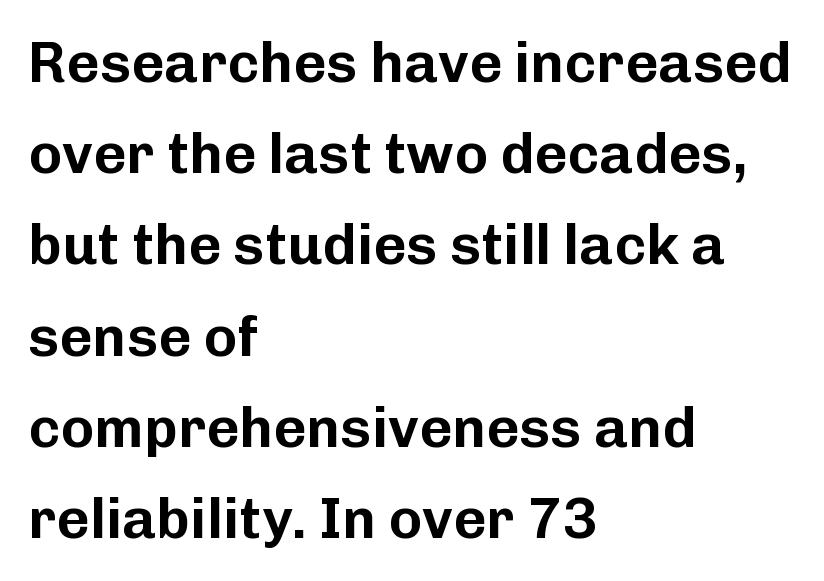
Q: Is the text italic (slanted)? A: No, it is upright.
Q: Is the typeface a serif or a sans-serif typeface? A: Sans-serif.
Q: Is the text underlined? A: No.
Q: How is the paragraph aligned? A: Left-aligned.
Q: Is the spacing between letters normal or unusually wide? A: Normal.
Q: Is the spacing between lines tight, normal or loose? A: Normal.
Q: Width (condensed, normal, or wide)? A: Normal.
Q: Stroke contrast? A: Low.
Q: x-height? A: Medium.
Q: Monospaced? A: No.
